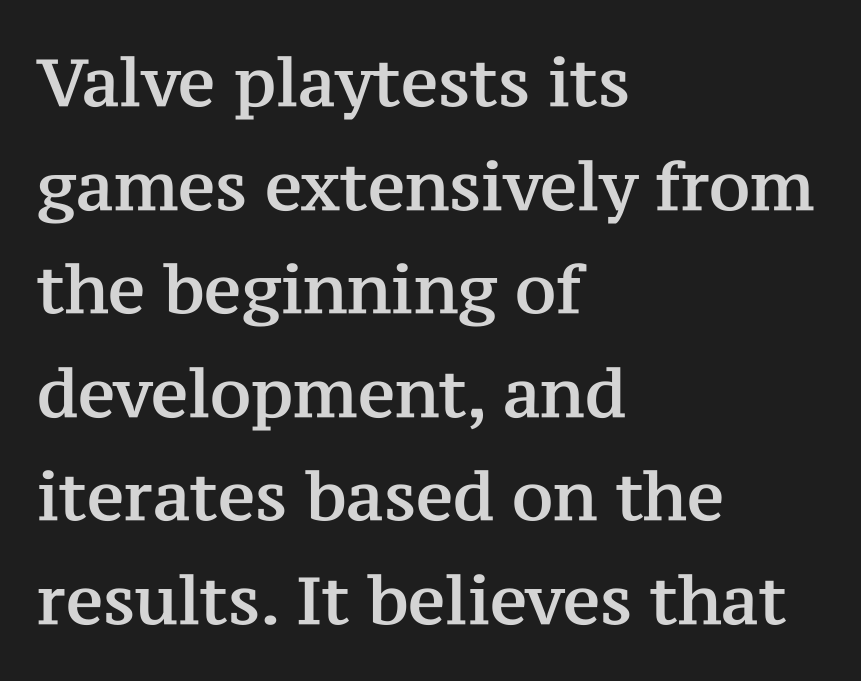
{"serif": "yes", "italic": "no", "width": "normal", "stroke_contrast": "medium", "x_height": "medium", "monospaced": "no", "underline": "no", "align": "left", "line_spacing": "normal", "line_spacing_ratio": 1.57, "letter_spacing": "normal", "letter_spacing_em": 0.0, "glyph_px": 66}
